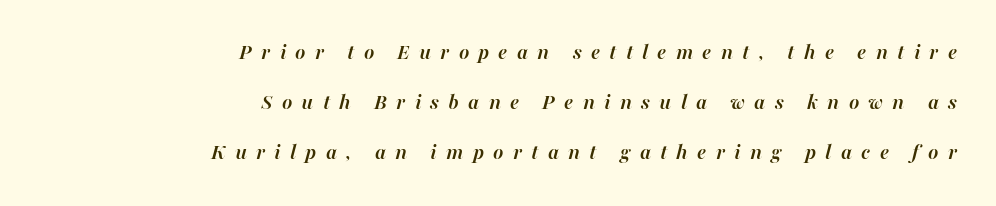
{"italic": "yes", "lean": "right", "slant_degrees": 16, "bold": "yes", "underline": "no", "align": "right", "line_spacing": "loose", "line_spacing_ratio": 2.28, "letter_spacing": "wide", "letter_spacing_em": 0.42, "glyph_px": 22}
